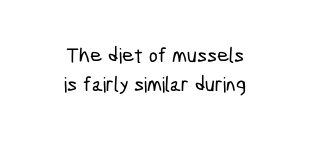
Q: Is the text underlined? A: No.
Q: How is the paragraph aligned? A: Centered.
Q: Is the spacing between letters normal or unusually wide? A: Normal.
Q: Is the spacing between lines tight, normal or loose? A: Normal.
